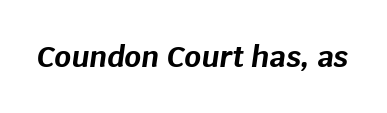
{"italic": "yes", "lean": "right", "slant_degrees": 8, "bold": "yes", "weight": "bold", "width": "normal", "stroke_contrast": "low", "x_height": "large", "monospaced": "no", "underline": "no", "letter_spacing": "normal", "letter_spacing_em": 0.0, "glyph_px": 29}
